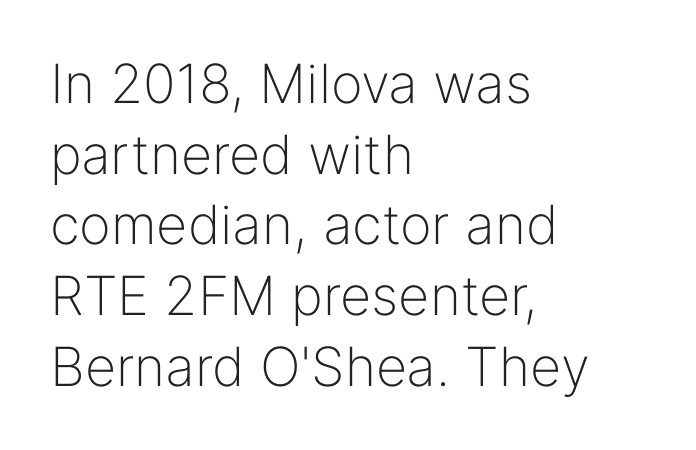
The image shows 54 px light sans-serif type, upright; set left-aligned, normal line spacing (1.31x), normal letter spacing, not underlined; low stroke contrast and a medium x-height.
